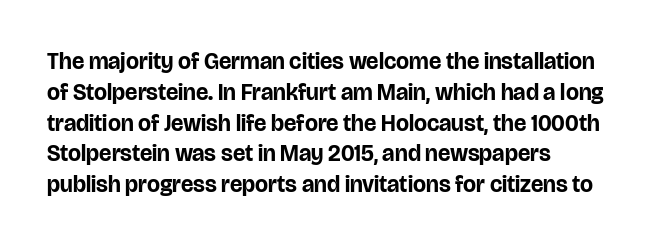
{"italic": "no", "bold": "yes", "underline": "no", "align": "left", "line_spacing": "normal", "line_spacing_ratio": 1.34, "letter_spacing": "normal", "letter_spacing_em": 0.0, "glyph_px": 23}
